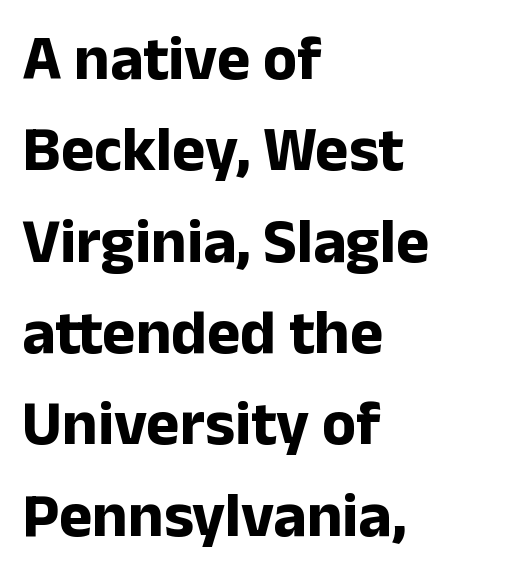
The image shows 63 px bold sans-serif type, upright; set left-aligned, normal line spacing (1.45x), normal letter spacing, not underlined; low stroke contrast and a medium x-height.
